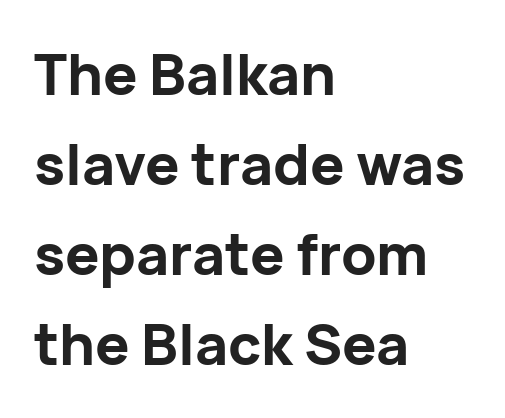
Notice how the stems are strictly vertical — no italics here. Interline gaps are of average width in this sample. Nothing sits at the stroke ends, so this counts as sans-serif. This sample has the flowing, uneven cadence of proportional lettering. These lines stack with their left ends in a neat column. Here the glyphs are tracked normally, forming tight word shapes.
